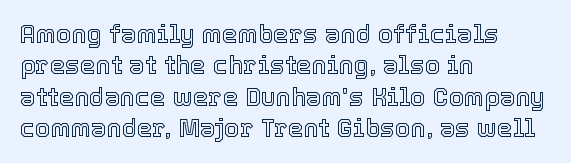
{"italic": "no", "underline": "no", "align": "left", "line_spacing": "normal", "line_spacing_ratio": 1.26, "letter_spacing": "normal", "letter_spacing_em": 0.0, "glyph_px": 25}
